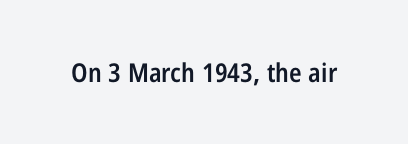
Q: Is the text bold? A: Semi-bold.
Q: Is the text italic (slanted)? A: No, it is upright.
Q: Is the text underlined? A: No.
Q: Is the spacing between letters normal or unusually wide? A: Normal.
